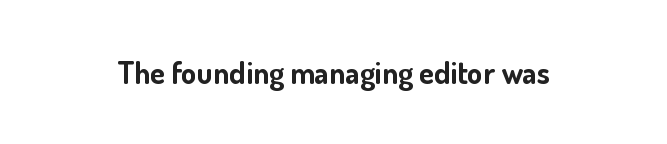
The image shows 31 px bold sans-serif type, upright; set normal letter spacing, not underlined; low stroke contrast and a small x-height.
